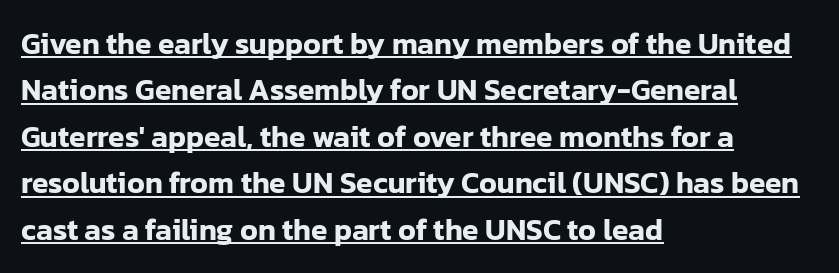
In terms of posture, this sample is upright. Note the varied advance widths — an 'i' is clearly narrower than an 'm'. The typesetter chose a ragged-right arrangement here. Serifs: no, the terminals of the letterforms are clean.
